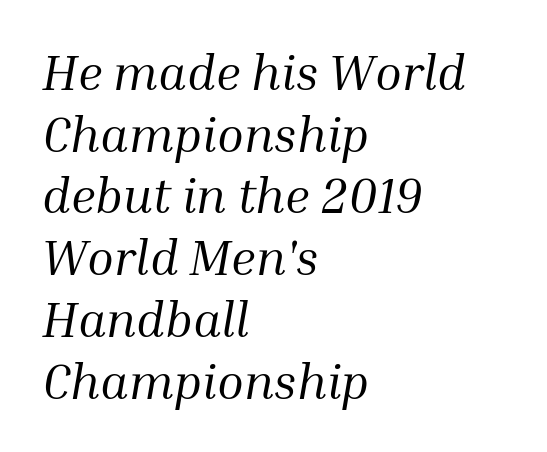
{"serif": "yes", "italic": "yes", "lean": "right", "slant_degrees": 10, "bold": "no", "weight": "regular", "width": "normal", "stroke_contrast": "medium", "x_height": "medium", "monospaced": "no", "underline": "no", "align": "left", "line_spacing": "normal", "line_spacing_ratio": 1.26, "letter_spacing": "normal", "letter_spacing_em": 0.0, "glyph_px": 49}
